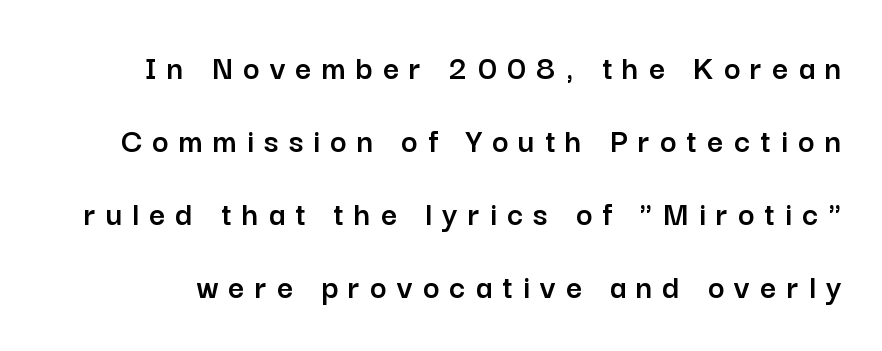
{"serif": "no", "italic": "no", "width": "normal", "stroke_contrast": "low", "x_height": "medium", "monospaced": "no", "underline": "no", "line_spacing": "loose", "line_spacing_ratio": 2.09, "letter_spacing": "wide", "letter_spacing_em": 0.29, "glyph_px": 35}
